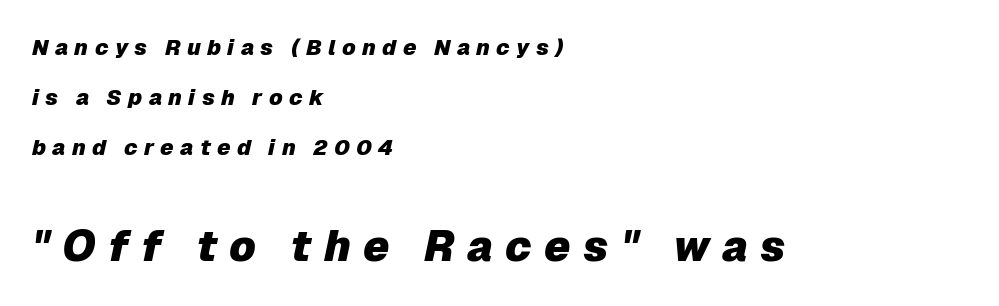
{"italic": "yes", "lean": "right", "slant_degrees": 12, "bold": "yes", "weight": "heavy", "width": "normal", "stroke_contrast": "low", "x_height": "medium", "monospaced": "no", "underline": "no", "align": "left", "line_spacing": "loose", "line_spacing_ratio": 2.28, "letter_spacing": "wide", "letter_spacing_em": 0.29, "larger_block": "second", "size_ratio": 1.95, "glyph_px": 43}
